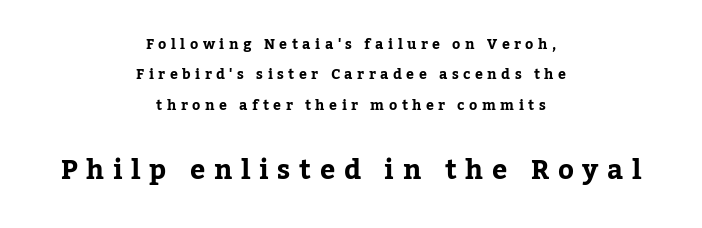
The image shows 27 px bold type, upright; set centered, loose line spacing (2.17x), unusually wide letter spacing (+0.32 em), not underlined; the second (bottom) block is 1.93x larger.
